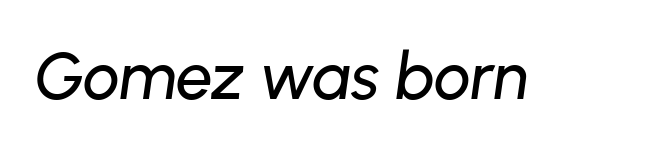
Q: Is the text italic (slanted)? A: Yes, it leans right by about 8 degrees.
Q: Is the text underlined? A: No.
Q: Is the spacing between letters normal or unusually wide? A: Normal.
Q: Width (condensed, normal, or wide)? A: Normal.
Q: Stroke contrast? A: Low.
Q: x-height? A: Medium.
Q: Monospaced? A: No.
